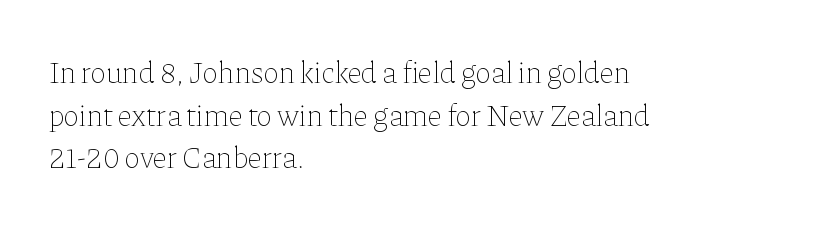
This reads as an unemphasized weight, regular at the heaviest. The letterforms sit shoulder to shoulder at normal distance. Underlining? Definitely not there. Is this a fixed-width face? No — the glyphs have proportional, varying widths.
